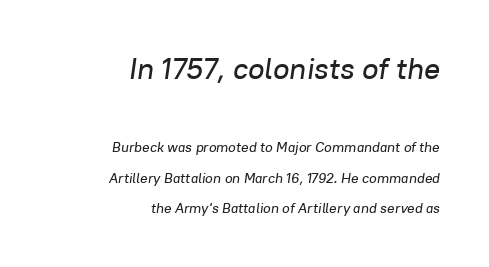
The image shows 30 px text type, italic (leaning right); set right-aligned, loose line spacing (2.18x), normal letter spacing, not underlined; the first (top) block is 2.14x larger; low stroke contrast and a medium x-height.
